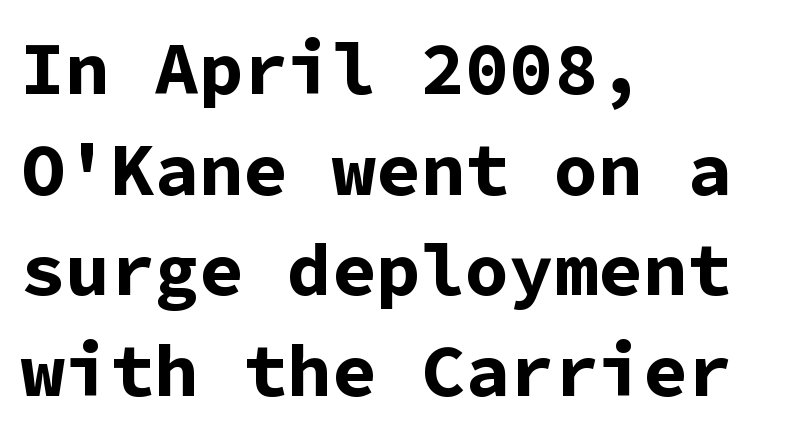
Unlike a traditional serif, this face leaves its strokes unadorned. The words here are not underlined. Note the uniform advance width — an 'i' takes as much space as an 'm'. Baseline-to-baseline distance is the conventional proportion of letter height.
